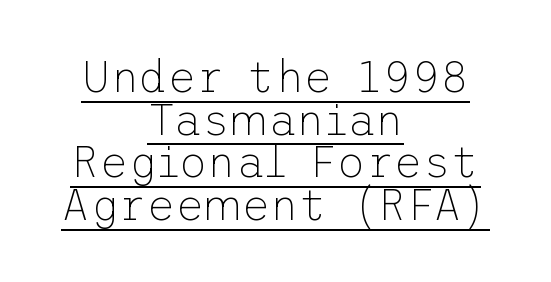
{"serif": "no", "italic": "no", "bold": "no", "weight": "thin", "width": "normal", "stroke_contrast": "low", "x_height": "medium", "underline": "yes", "align": "center", "line_spacing": "tight", "line_spacing_ratio": 0.97, "letter_spacing": "normal", "letter_spacing_em": 0.0, "glyph_px": 44}
